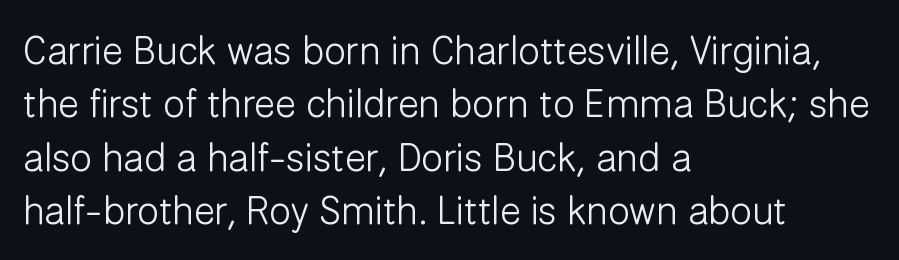
{"serif": "no", "italic": "no", "bold": "no", "weight": "light", "width": "normal", "stroke_contrast": "low", "x_height": "medium", "monospaced": "no", "underline": "no", "align": "left", "line_spacing": "normal", "line_spacing_ratio": 1.37, "letter_spacing": "normal", "letter_spacing_em": 0.0, "glyph_px": 39}
